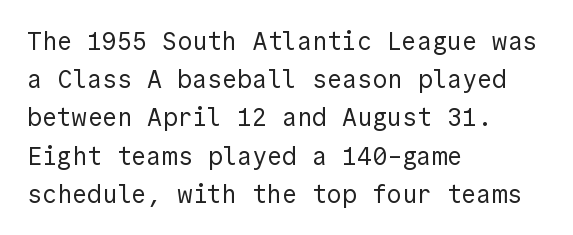
{"italic": "no", "bold": "no", "underline": "no", "align": "left", "line_spacing": "normal", "line_spacing_ratio": 1.53, "letter_spacing": "normal", "letter_spacing_em": 0.0, "glyph_px": 25}
